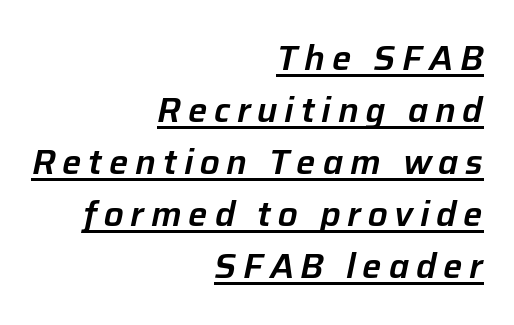
The lettering is marked with a stroke running underneath it. Each word looks stretched out because of the extra space between its letters. Think of a printed novel: that variable character pitch is what you see here. Slanted lettering throughout. Layout note: lines flush right.
